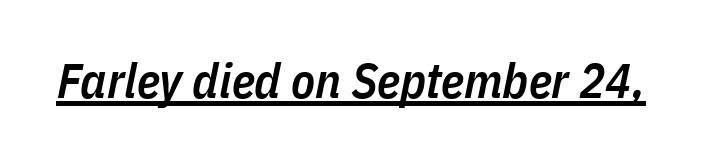
Posture: slanted. Set as a demibold, roughly 600 on the weight scale. Each letter keeps its own natural width here, so spacing adapts to shape. What decoration does the sample have? An underline.
